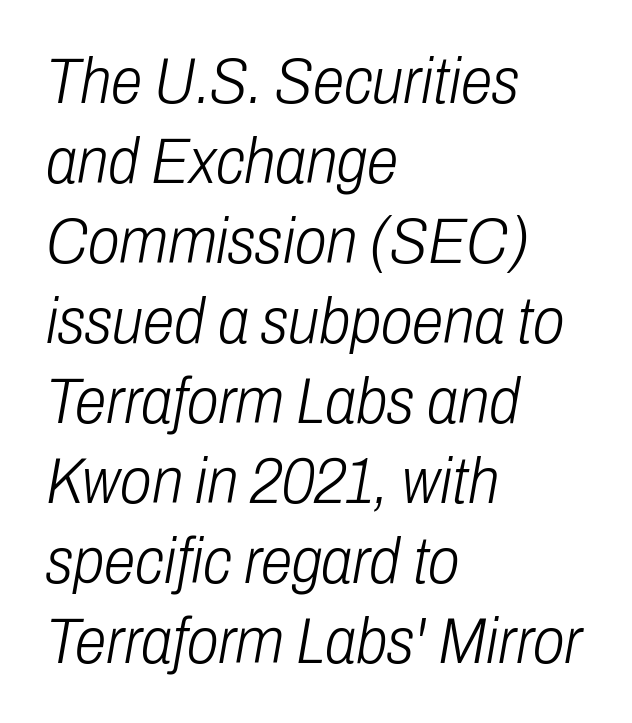
Would a proofreader flag this as italicized? Yes. The letterforms sit at book weight or below. The typesetter chose a ragged-right arrangement here. Compared with typical body copy, the letter spacing here is the same.
